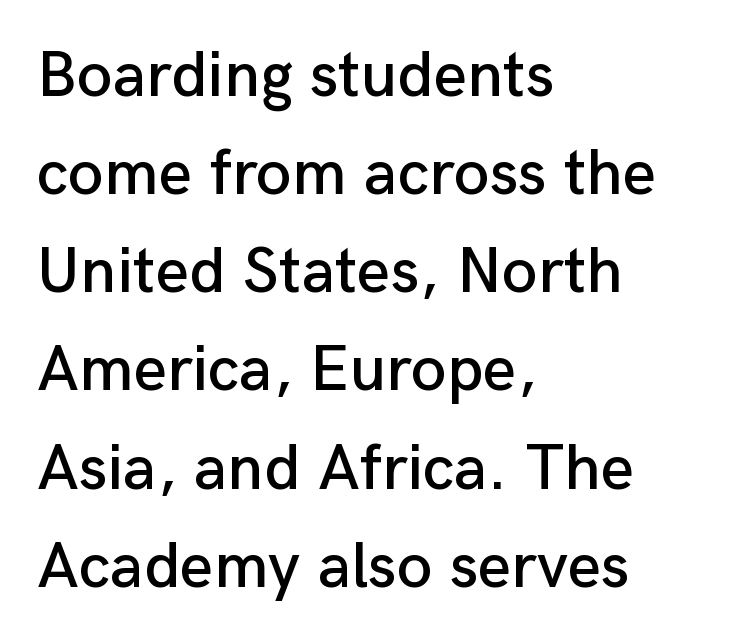
Q: Is the text italic (slanted)? A: No, it is upright.
Q: Is the typeface a serif or a sans-serif typeface? A: Sans-serif.
Q: Is the text underlined? A: No.
Q: How is the paragraph aligned? A: Left-aligned.
Q: Is the spacing between letters normal or unusually wide? A: Normal.
Q: Is the spacing between lines tight, normal or loose? A: Normal.
Q: Width (condensed, normal, or wide)? A: Normal.
Q: Stroke contrast? A: Low.
Q: x-height? A: Medium.
Q: Monospaced? A: No.
